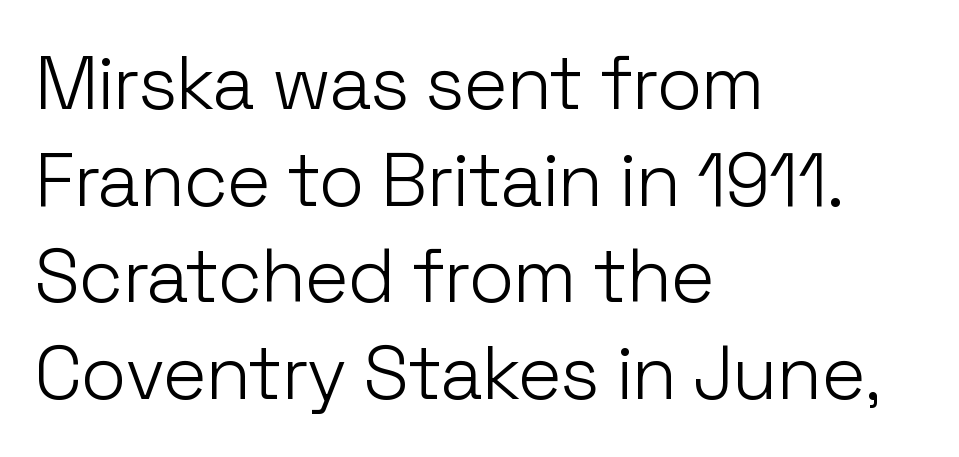
Q: Is the text bold? A: No.
Q: Is the text italic (slanted)? A: No, it is upright.
Q: Is the typeface a serif or a sans-serif typeface? A: Sans-serif.
Q: Is the text underlined? A: No.
Q: How is the paragraph aligned? A: Left-aligned.
Q: Is the spacing between letters normal or unusually wide? A: Normal.
Q: Is the spacing between lines tight, normal or loose? A: Normal.
Q: Width (condensed, normal, or wide)? A: Normal.
Q: Stroke contrast? A: Low.
Q: x-height? A: Medium.
Q: Monospaced? A: No.
